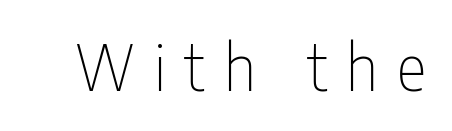
Q: Is the text bold? A: No.
Q: Is the text italic (slanted)? A: No, it is upright.
Q: Is the typeface a serif or a sans-serif typeface? A: Sans-serif.
Q: Is the text underlined? A: No.
Q: Is the spacing between letters normal or unusually wide? A: Unusually wide.
Q: Width (condensed, normal, or wide)? A: Condensed.
Q: Stroke contrast? A: Low.
Q: x-height? A: Medium.
Q: Monospaced? A: No.
